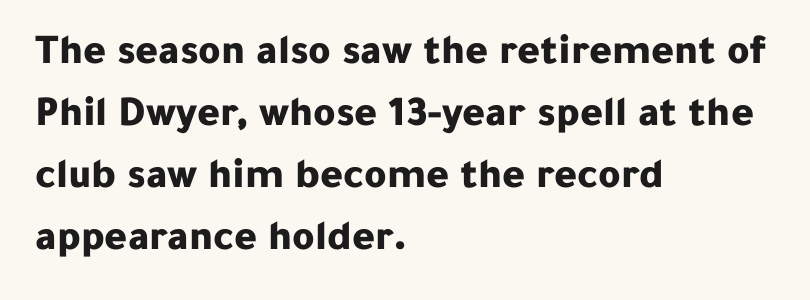
{"serif": "no", "italic": "no", "bold": "yes", "weight": "bold", "width": "normal", "stroke_contrast": "low", "x_height": "medium", "monospaced": "no", "underline": "no", "align": "left", "line_spacing": "normal", "line_spacing_ratio": 1.44, "letter_spacing": "normal", "letter_spacing_em": 0.0, "glyph_px": 43}
